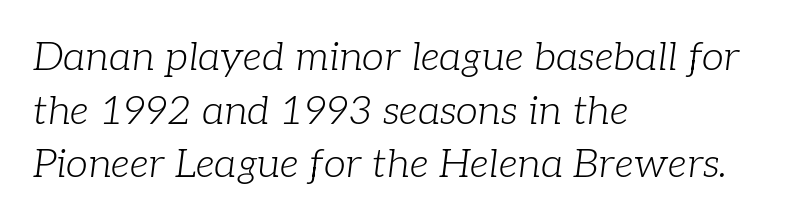
Tracking value appears to be zero — textbook default spacing. Think of a printed novel: that variable character pitch is what you see here. The axis of the letterforms is tilted away from vertical. The area under the type is left untouched.
